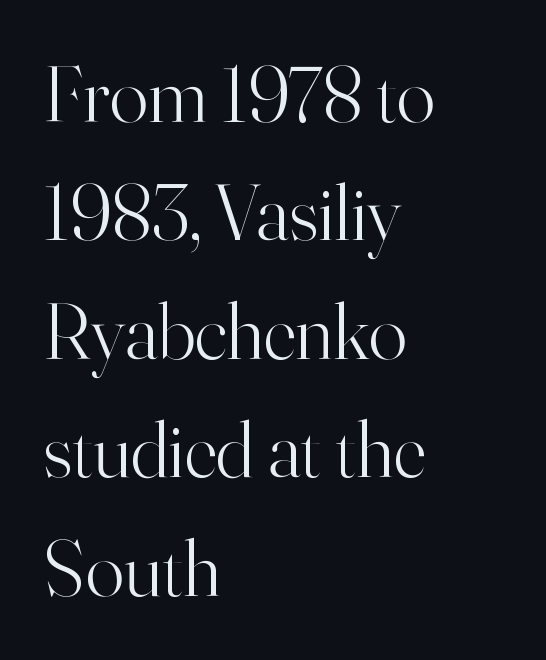
Q: Is the text bold? A: No.
Q: Is the text italic (slanted)? A: No, it is upright.
Q: Is the typeface a serif or a sans-serif typeface? A: Serif.
Q: Is the text underlined? A: No.
Q: How is the paragraph aligned? A: Left-aligned.
Q: Is the spacing between letters normal or unusually wide? A: Normal.
Q: Is the spacing between lines tight, normal or loose? A: Normal.
Q: Width (condensed, normal, or wide)? A: Normal.
Q: Stroke contrast? A: High.
Q: x-height? A: Small.
Q: Monospaced? A: No.
